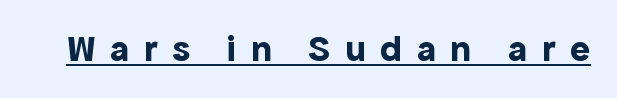
{"serif": "no", "italic": "no", "bold": "yes", "weight": "bold", "width": "normal", "x_height": "medium", "monospaced": "no", "underline": "yes", "letter_spacing": "wide", "letter_spacing_em": 0.4, "glyph_px": 37}
